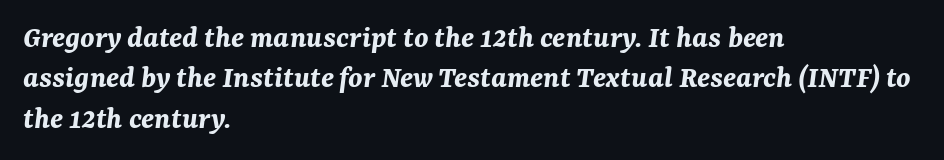
Descenders hang freely into open space. Quick note: italic. This sample has the flowing, uneven cadence of proportional lettering. This rendering leaves character spacing at its baseline value.
